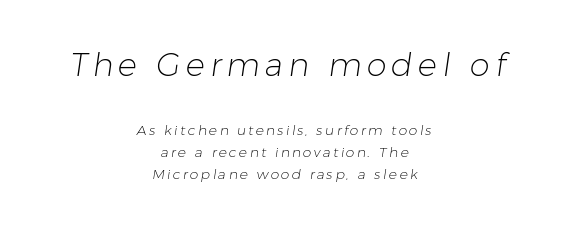
{"serif": "no", "bold": "no", "weight": "light", "width": "normal", "stroke_contrast": "low", "x_height": "medium", "monospaced": "no", "underline": "no", "align": "center", "line_spacing": "normal", "line_spacing_ratio": 1.57, "larger_block": "first", "size_ratio": 2.29, "glyph_px": 32}
